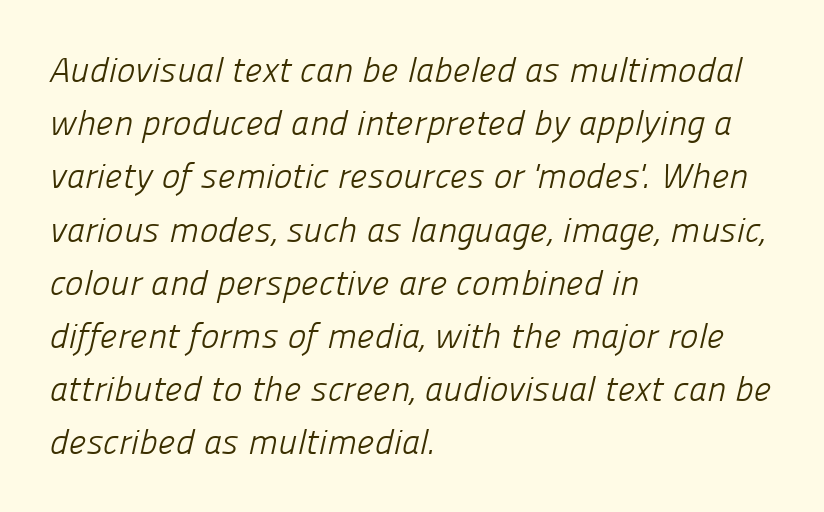
Q: Is the text bold? A: No.
Q: Is the typeface a serif or a sans-serif typeface? A: Sans-serif.
Q: Is the text underlined? A: No.
Q: How is the paragraph aligned? A: Left-aligned.
Q: Is the spacing between letters normal or unusually wide? A: Normal.
Q: Is the spacing between lines tight, normal or loose? A: Normal.
Q: Width (condensed, normal, or wide)? A: Normal.
Q: Stroke contrast? A: Low.
Q: x-height? A: Medium.
Q: Monospaced? A: No.
